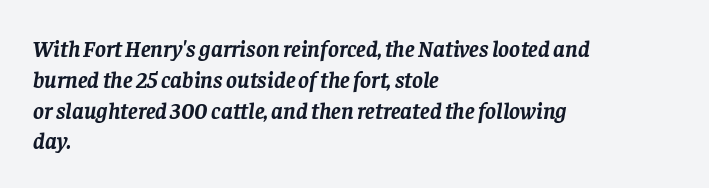
{"italic": "yes", "lean": "right", "slant_degrees": 8, "bold": "yes", "underline": "no", "align": "left", "line_spacing": "normal", "line_spacing_ratio": 1.34, "letter_spacing": "normal", "letter_spacing_em": 0.0, "glyph_px": 23}
